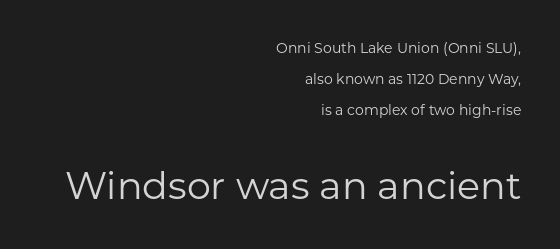
The strip under each line holds only bare page. One glance says open: line gaps are wider than usual. Regarding serifs, this sample does without them. Look at the tracking — it's just the regular setting, nothing added.
